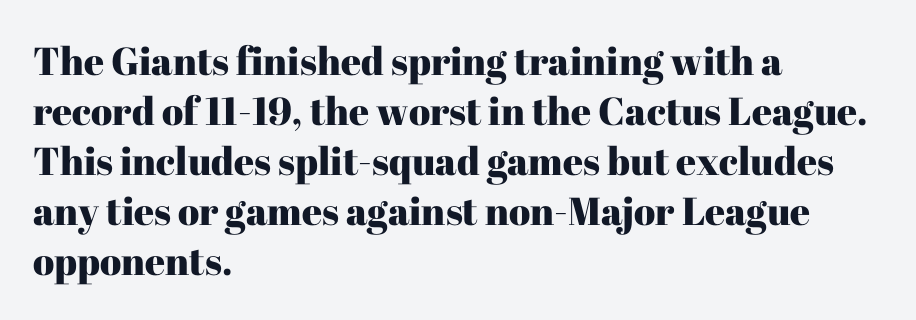
{"serif": "yes", "italic": "no", "width": "normal", "stroke_contrast": "high", "x_height": "medium", "monospaced": "no", "underline": "no", "align": "left", "line_spacing": "normal", "line_spacing_ratio": 1.28, "letter_spacing": "normal", "letter_spacing_em": 0.0, "glyph_px": 39}
